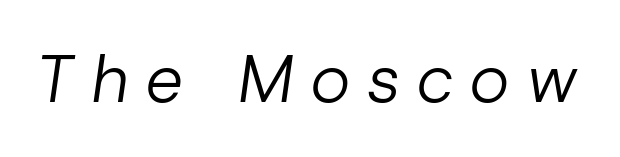
Tracking value appears strongly positive — letters spread wide. Looks like regular typesetting: each glyph gets only the width it needs. Letters rest on an invisible, unmarked baseline. The weight would be labelled regular, book, light, or lighter still. Compared with ordinary roman type, these characters are visibly tilted.
